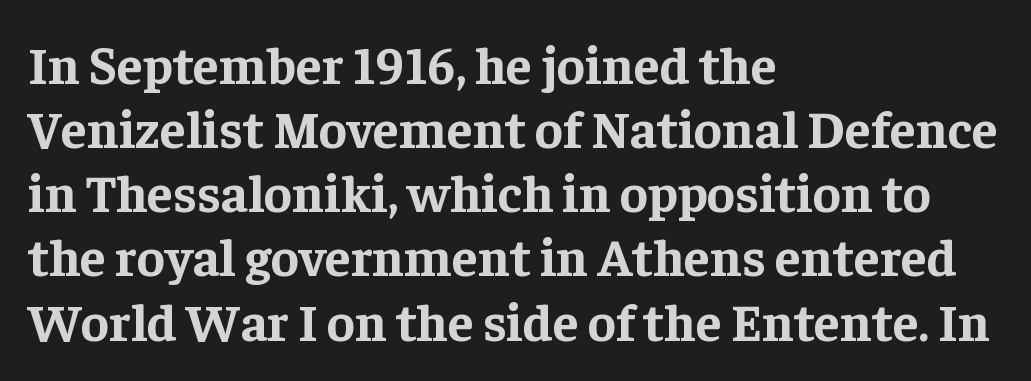
{"serif": "yes", "italic": "no", "bold": "yes", "weight": "bold", "width": "normal", "stroke_contrast": "low", "x_height": "medium", "monospaced": "no", "underline": "no", "align": "left", "line_spacing_ratio": 1.21, "letter_spacing": "normal", "letter_spacing_em": 0.0, "glyph_px": 53}
